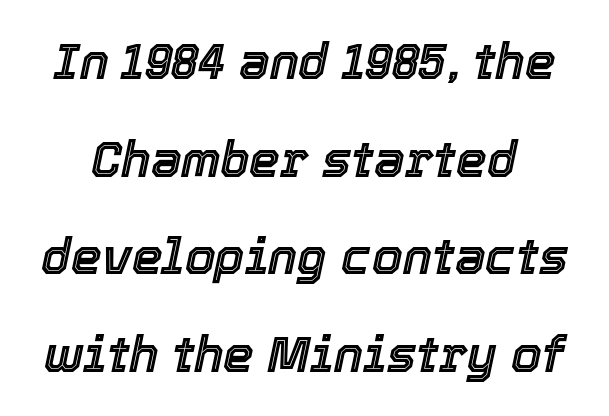
Q: Is the text italic (slanted)? A: Yes, it leans right by about 12 degrees.
Q: Is the text underlined? A: No.
Q: Is the spacing between letters normal or unusually wide? A: Normal.
Q: Is the spacing between lines tight, normal or loose? A: Loose.
Q: Width (condensed, normal, or wide)? A: Normal.
Q: x-height? A: Medium.
Q: Monospaced? A: No.
